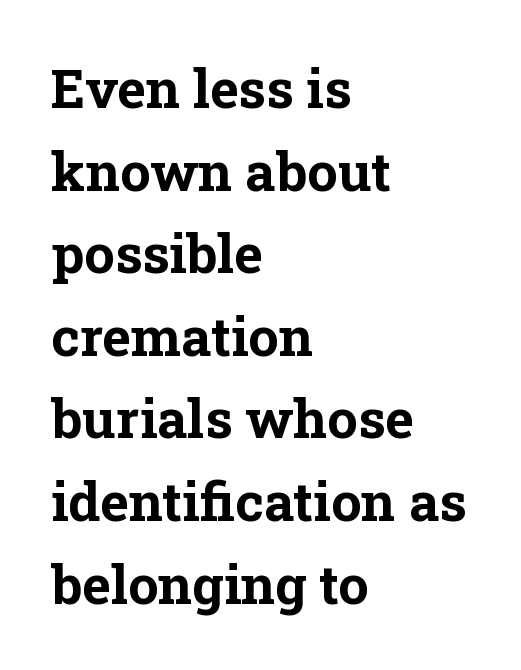
Typesetter's note: full bold, strokes at maximum text heaviness. Quick note: interline space is typical. In terms of letterform style, serifs are clearly present. Each word holds together tightly as a unit, with standard inter-letter gaps.
